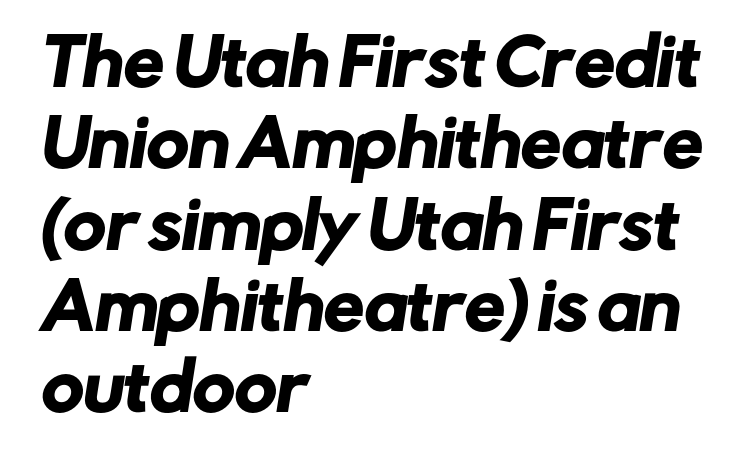
{"serif": "no", "width": "normal", "stroke_contrast": "low", "x_height": "medium", "monospaced": "no", "underline": "no", "align": "left", "line_spacing": "normal", "line_spacing_ratio": 1.27, "letter_spacing": "normal", "letter_spacing_em": 0.0, "glyph_px": 64}
